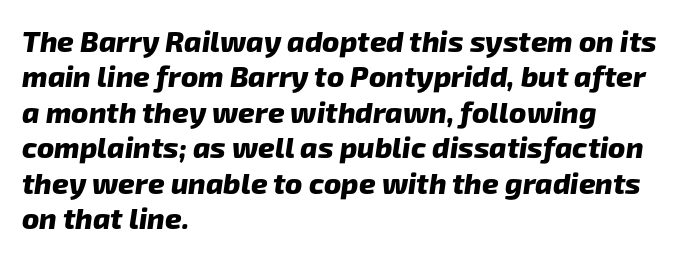
The image shows 29 px heavy sans-serif type; set left-aligned, line spacing 1.22x, normal letter spacing, not underlined; low stroke contrast and a medium x-height.
